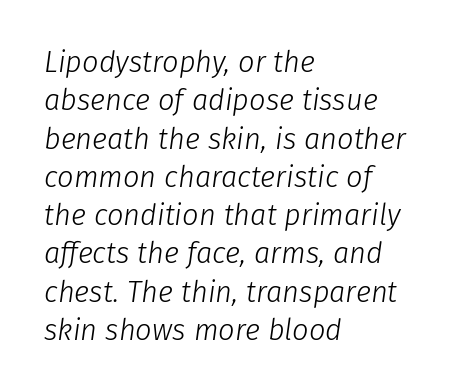
Q: Is the text bold? A: No.
Q: Is the text italic (slanted)? A: Yes, it leans right by about 8 degrees.
Q: Is the text underlined? A: No.
Q: How is the paragraph aligned? A: Left-aligned.
Q: Is the spacing between letters normal or unusually wide? A: Normal.
Q: Is the spacing between lines tight, normal or loose? A: Normal.
Q: Width (condensed, normal, or wide)? A: Normal.
Q: Stroke contrast? A: Low.
Q: x-height? A: Medium.
Q: Monospaced? A: No.
